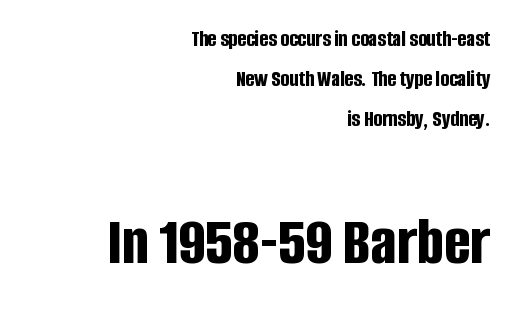
Q: Is the text bold? A: Yes.
Q: Is the text italic (slanted)? A: No, it is upright.
Q: Is the typeface a serif or a sans-serif typeface? A: Sans-serif.
Q: Is the text underlined? A: No.
Q: How is the paragraph aligned? A: Right-aligned.
Q: Is the spacing between letters normal or unusually wide? A: Normal.
Q: Which block of text is set in a larger size, the first (top) or the second (bottom)? A: The second (bottom) one.
Q: Width (condensed, normal, or wide)? A: Condensed.
Q: Stroke contrast? A: Low.
Q: x-height? A: Large.
Q: Monospaced? A: No.
